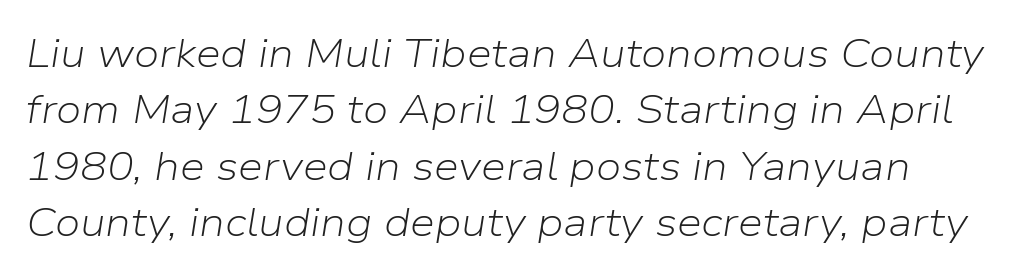
{"italic": "yes", "lean": "right", "slant_degrees": 9, "bold": "no", "weight": "light", "width": "normal", "stroke_contrast": "low", "x_height": "medium", "monospaced": "no", "underline": "no", "line_spacing": "normal", "line_spacing_ratio": 1.41, "letter_spacing": "normal", "letter_spacing_em": 0.0, "glyph_px": 40}
